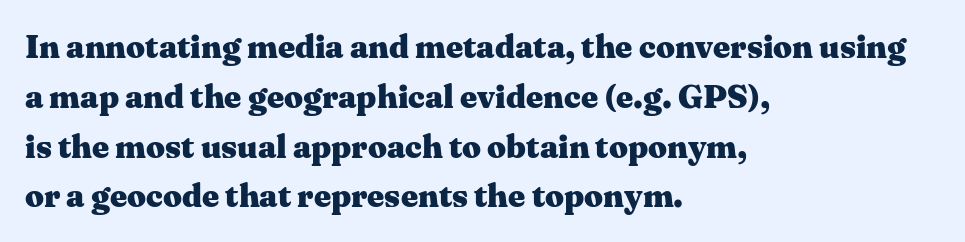
{"serif": "yes", "italic": "no", "bold": "yes", "weight": "heavy", "width": "wide", "stroke_contrast": "medium", "x_height": "medium", "monospaced": "no", "underline": "no", "align": "left", "line_spacing": "normal", "line_spacing_ratio": 1.51, "letter_spacing": "normal", "letter_spacing_em": 0.0, "glyph_px": 33}
